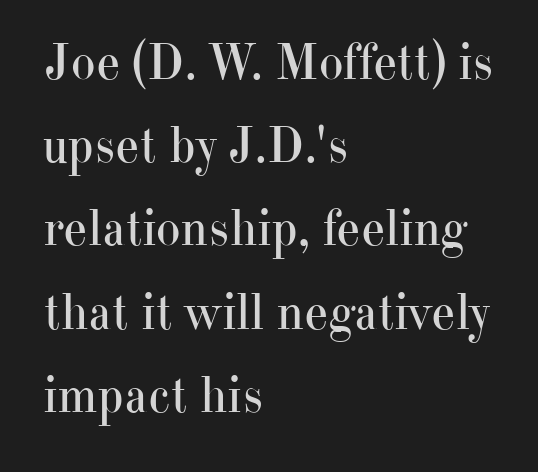
Horizontally, the lines are justified to the leading edge only. Clear beneath every line of the passage. Looks like regular typesetting: each glyph gets only the width it needs. The rendering shows small feet on the letterforms — a serif design. A light-to-regular cut is what we see here.
